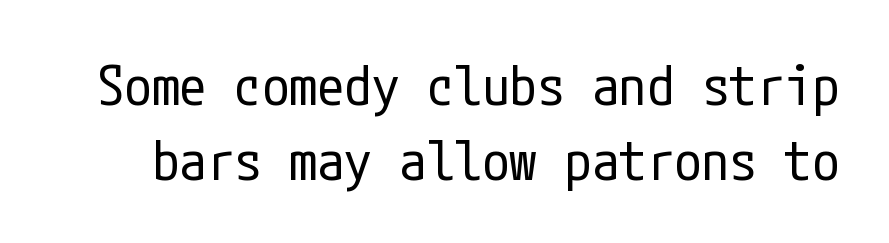
Is there much room between lines? A standard amount, neither cramped nor airy. Look at the tracking — it's just the regular setting, nothing added. Style check: upright. This sample uses a sans-serif face. No chunkiness to these letters — they're not bold.
